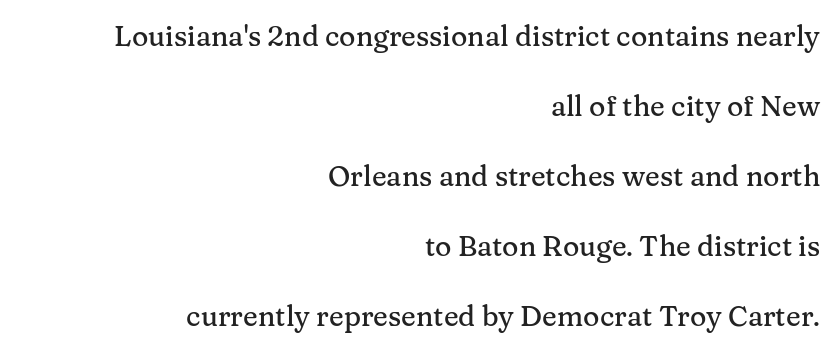
In terms of leading, this rendering errs on the spacious side. Between one letter and the next there's only the usual sliver of space. Unlike a clean sans, this face finishes its strokes with serifs. Does the copy run flush right? Yes — the right margin is perfectly even. The face used here is proportionally spaced, like ordinary book or web type. Designer's note — italics off, roman on.
